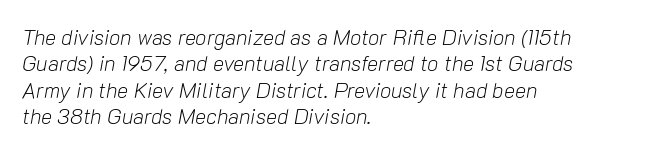
Q: Is the text bold? A: No.
Q: Is the text italic (slanted)? A: Yes, it leans right by about 10 degrees.
Q: Is the text underlined? A: No.
Q: How is the paragraph aligned? A: Left-aligned.
Q: Is the spacing between letters normal or unusually wide? A: Normal.
Q: Is the spacing between lines tight, normal or loose? A: Normal.
